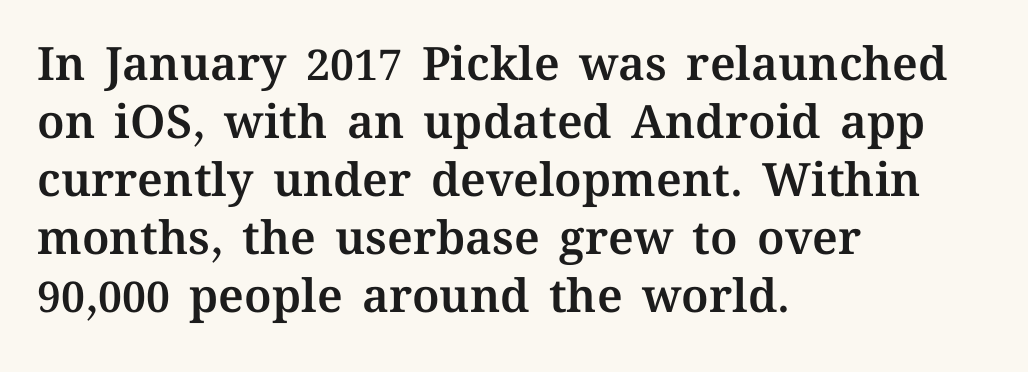
Q: Is the text italic (slanted)? A: No, it is upright.
Q: Is the text underlined? A: No.
Q: How is the paragraph aligned? A: Left-aligned.
Q: Is the spacing between letters normal or unusually wide? A: Normal.
Q: Is the spacing between lines tight, normal or loose? A: Normal.
Q: Width (condensed, normal, or wide)? A: Normal.
Q: Stroke contrast? A: Medium.
Q: x-height? A: Medium.
Q: Monospaced? A: No.
